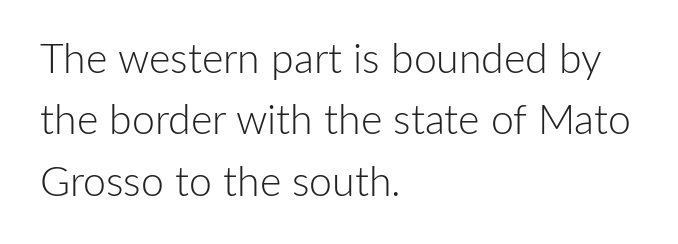
These lines are set flush left with a ragged right edge. Think of a printed novel: that variable character pitch is what you see here. Type without underlining. Interline gaps are of average width in this sample.
